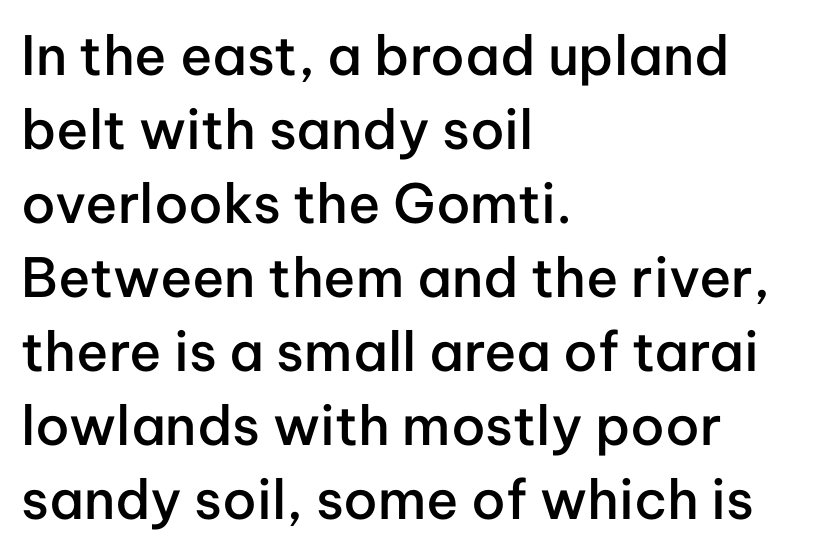
{"serif": "no", "italic": "no", "bold": "semi", "weight": "semibold", "width": "normal", "stroke_contrast": "low", "x_height": "medium", "monospaced": "no", "underline": "no", "align": "left", "line_spacing": "normal", "line_spacing_ratio": 1.37, "letter_spacing": "normal", "letter_spacing_em": 0.0, "glyph_px": 54}
